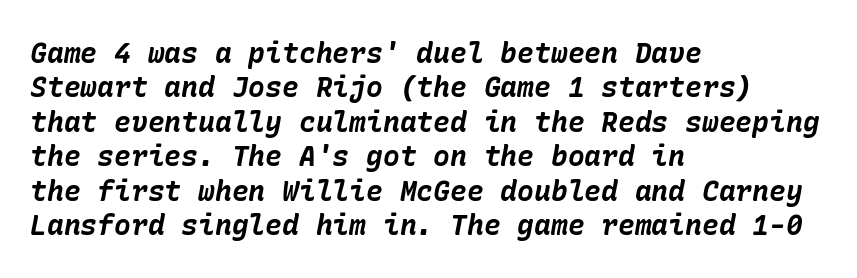
Is the type bold? Yes — the strokes are clearly thick and heavy. Horizontal alignment here is leftward, the default for most running prose. Is the letter spacing exaggerated? No — it looks like the ordinary default. Underline: absent.
